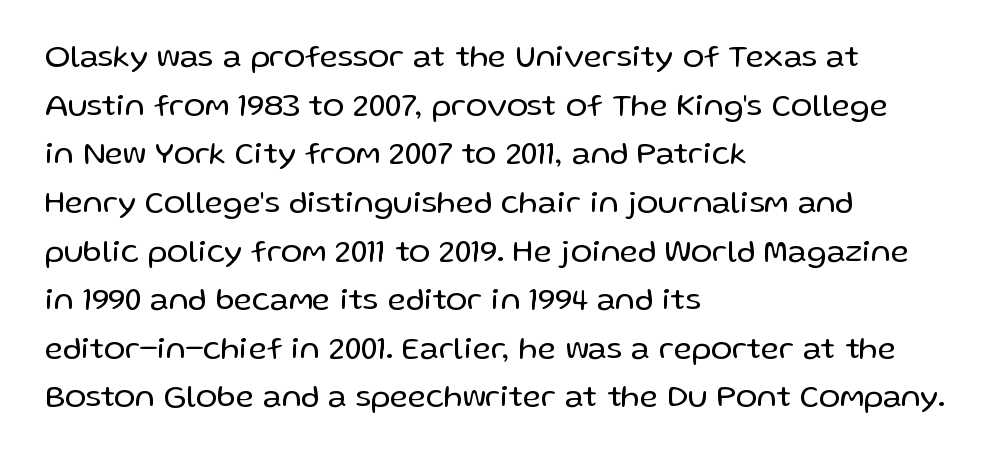
The image shows 32 px regular-weight sans-serif type, upright; set left-aligned, normal line spacing (1.52x), normal letter spacing, not underlined; low stroke contrast and a medium x-height.
